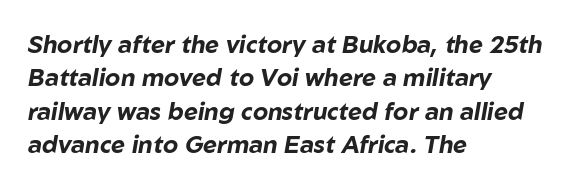
The image shows 24 px bold type, italic (leaning right); set left-aligned, normal line spacing (1.39x), normal letter spacing, not underlined.
